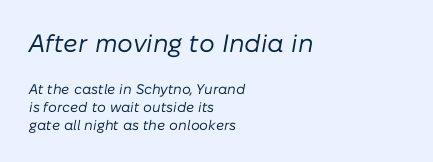
This is oblique type, the kind used for emphasis or titles. Rows of type keep a routine distance in the vertical direction. Compared with a typical body face, this is equally light or lighter still. Compare the two chunks: the upper has the greater cap height. The passage shown is not underscored anywhere.
